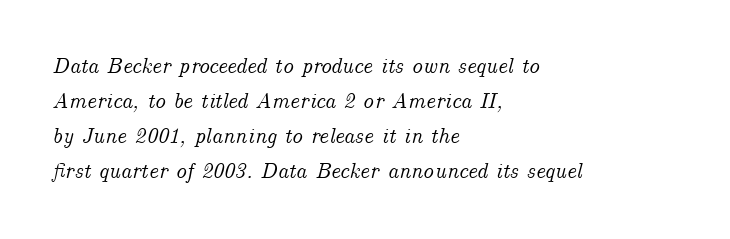
Q: Is the text italic (slanted)? A: Yes, it leans right by about 14 degrees.
Q: Is the text underlined? A: No.
Q: How is the paragraph aligned? A: Left-aligned.
Q: Is the spacing between letters normal or unusually wide? A: Normal.
Q: Is the spacing between lines tight, normal or loose? A: Normal.
